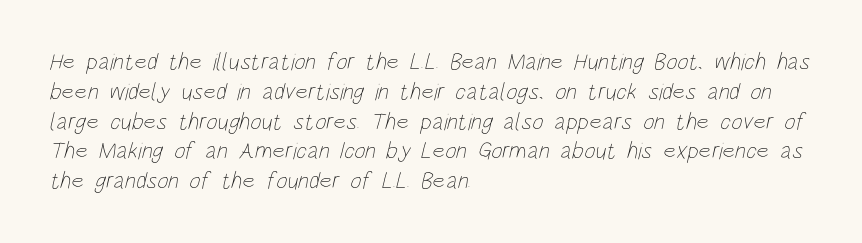
{"bold": "no", "underline": "no", "align": "left", "line_spacing_ratio": 1.24, "letter_spacing": "normal", "letter_spacing_em": 0.0, "glyph_px": 24}
